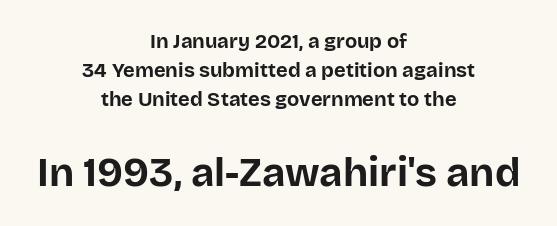
Notice how thick the strokes are: this is what a full bold looks like. Inter-character spacing is left at the font's built-in metrics. The lettering holds an erect, upright posture throughout. Nope, no serifs anywhere on these letters. Vertical spacing — default.
